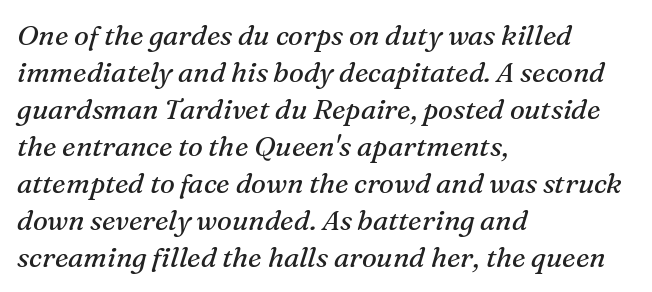
The face used here is proportionally spaced, like ordinary book or web type. Nothing heavy about these letters — not bold at all. The gaps between neighbouring characters are ordinary and unremarkable. Compared with a centered layout, this one pins lines to the left instead.
